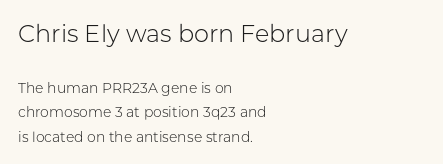
The image shows 24 px text type, upright; set left-aligned, line spacing 1.74x, normal letter spacing, not underlined; the first (top) block is 1.71x larger.
